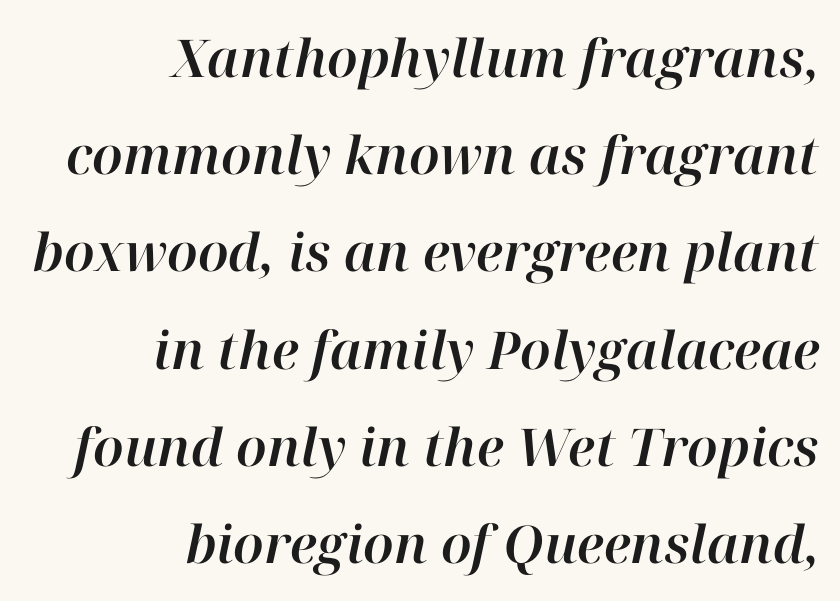
The image shows 52 px text type, italic (leaning right); set right-aligned, line spacing 1.87x, normal letter spacing, not underlined; high stroke contrast and a medium x-height.
